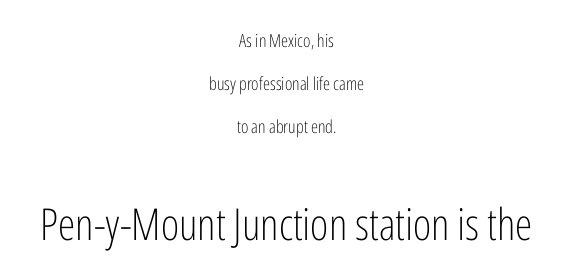
{"serif": "no", "italic": "no", "bold": "no", "weight": "light", "width": "condensed", "stroke_contrast": "low", "x_height": "medium", "monospaced": "no", "underline": "no", "align": "center", "line_spacing": "loose", "line_spacing_ratio": 2.4, "letter_spacing": "normal", "letter_spacing_em": 0.0, "larger_block": "second", "size_ratio": 2.44, "glyph_px": 44}
